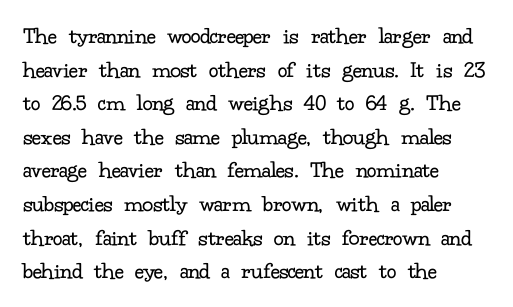
The image shows 24 px text type, upright; set left-aligned, normal line spacing (1.4x), normal letter spacing, not underlined.
